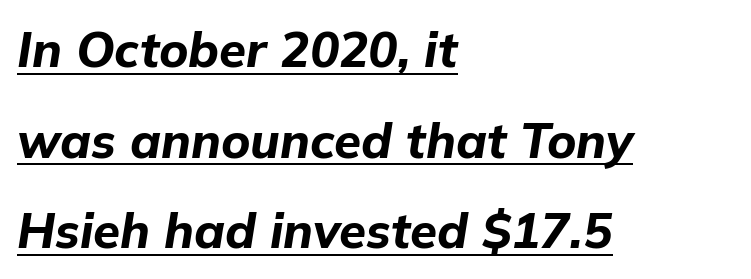
{"italic": "yes", "lean": "right", "slant_degrees": 9, "bold": "yes", "weight": "bold", "width": "normal", "stroke_contrast": "low", "x_height": "medium", "monospaced": "no", "underline": "yes", "align": "left", "line_spacing_ratio": 1.85, "letter_spacing": "normal", "letter_spacing_em": 0.0, "glyph_px": 49}
